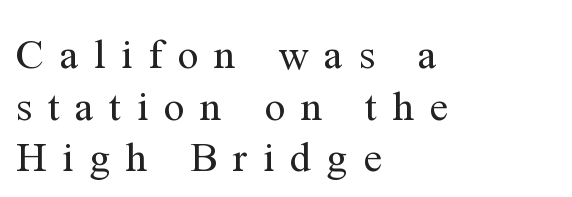
The image shows 42 px regular-weight serif type, upright; set left-aligned, line spacing 1.23x, unusually wide letter spacing (+0.37 em), not underlined; medium stroke contrast and a medium x-height.
